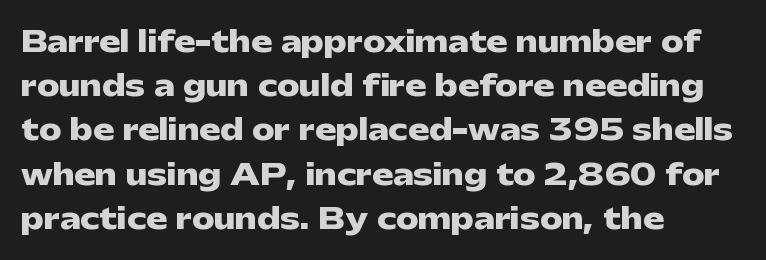
The image shows 28 px heavy, wide sans-serif type, upright; set left-aligned, normal line spacing (1.58x), normal letter spacing, not underlined; low stroke contrast and a medium x-height.
